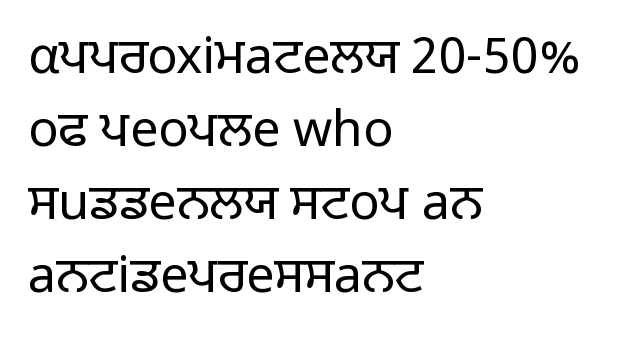
The image shows 50 px light sans-serif type, upright; set left-aligned, normal line spacing (1.46x), normal letter spacing, not underlined; low stroke contrast and a medium x-height.
